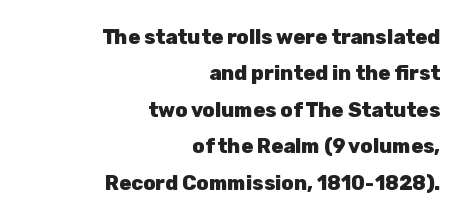
Characters follow at the spacing the type designer built in. Anything drawn beneath the words? Only blank space. If you drew a line through each stem, it would be perfectly vertical. These lines are set flush right with a ragged left edge. Weight: bold.
